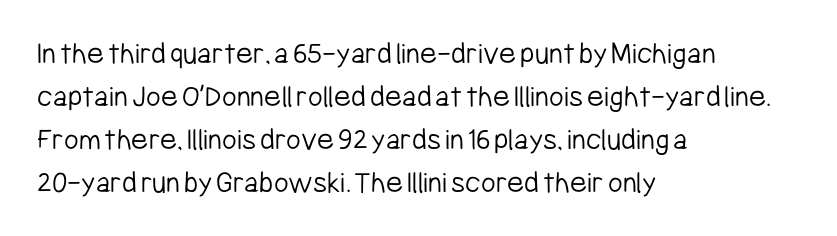
{"serif": "no", "italic": "no", "bold": "no", "weight": "light", "width": "condensed", "stroke_contrast": "low", "x_height": "medium", "monospaced": "no", "underline": "no", "align": "left", "line_spacing": "normal", "line_spacing_ratio": 1.34, "letter_spacing": "normal", "letter_spacing_em": 0.0, "glyph_px": 32}
